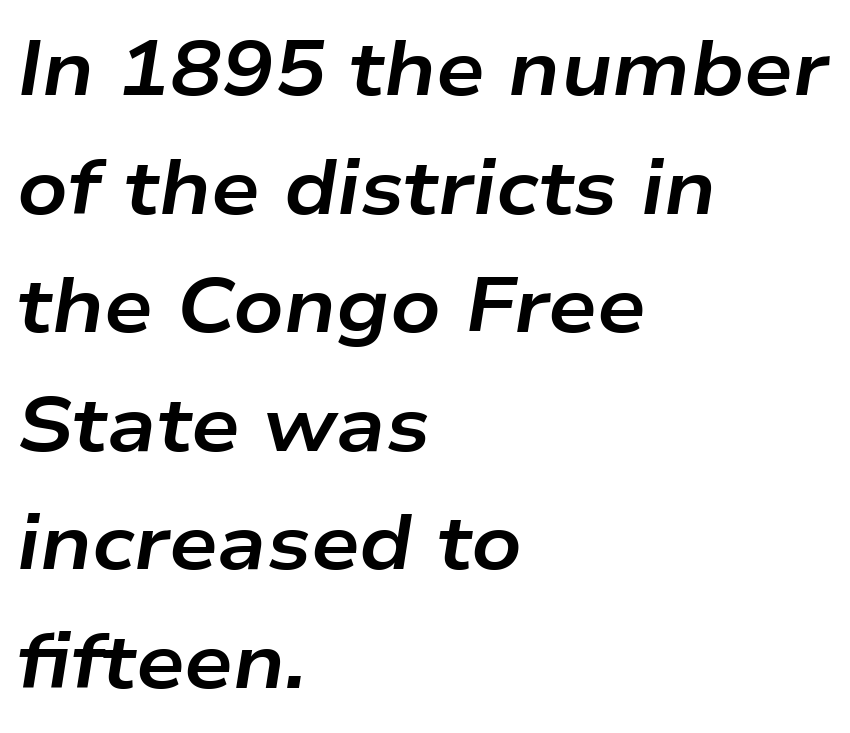
{"italic": "yes", "lean": "right", "slant_degrees": 9, "bold": "yes", "weight": "bold", "width": "wide", "stroke_contrast": "low", "x_height": "medium", "monospaced": "no", "underline": "no", "align": "left", "line_spacing": "normal", "line_spacing_ratio": 1.54, "letter_spacing": "normal", "letter_spacing_em": 0.0, "glyph_px": 77}
